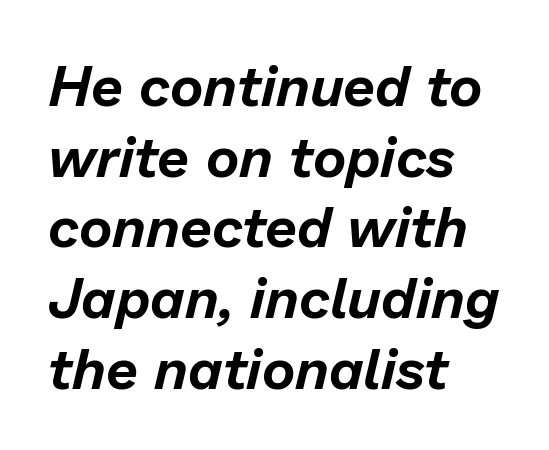
Nobody touched the tracking dial on this one. Looks like regular typesetting: each glyph gets only the width it needs. The font's italic variant was chosen for this text. Quick note: underline off. Which margin do the lines hug? The left one — the right edge is uneven.
